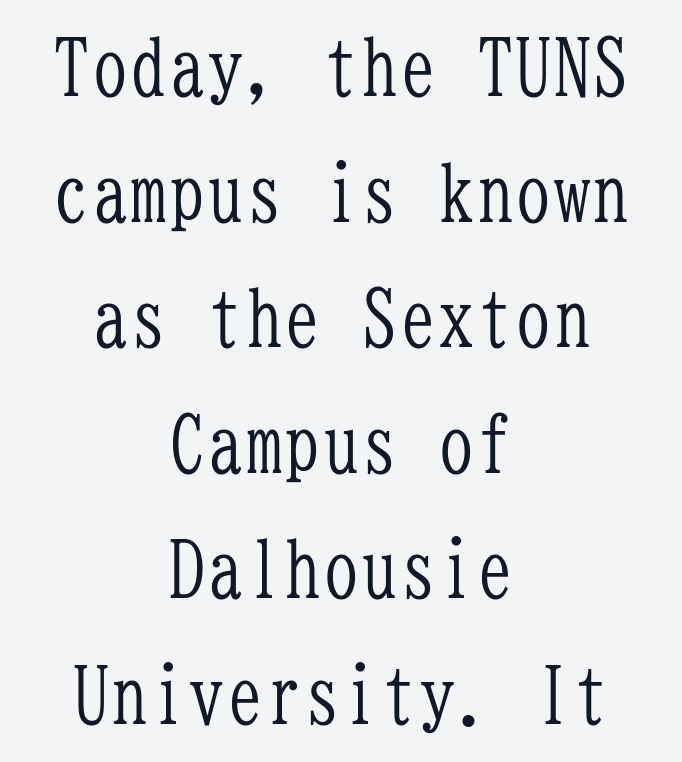
Q: Is the text bold? A: No.
Q: Is the text italic (slanted)? A: No, it is upright.
Q: Is the typeface a serif or a sans-serif typeface? A: Serif.
Q: Is the text underlined? A: No.
Q: How is the paragraph aligned? A: Centered.
Q: Is the spacing between letters normal or unusually wide? A: Normal.
Q: Is the spacing between lines tight, normal or loose? A: Normal.
Q: Width (condensed, normal, or wide)? A: Condensed.
Q: Stroke contrast? A: Low.
Q: x-height? A: Medium.
Q: Monospaced? A: Yes.
